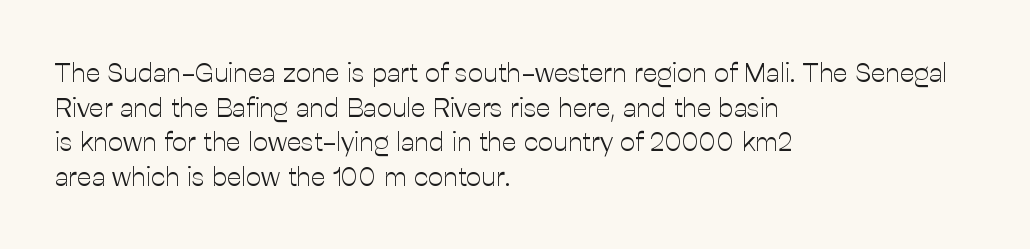
The image shows 27 px text type, upright; set left-aligned, normal line spacing (1.28x), normal letter spacing, not underlined.
